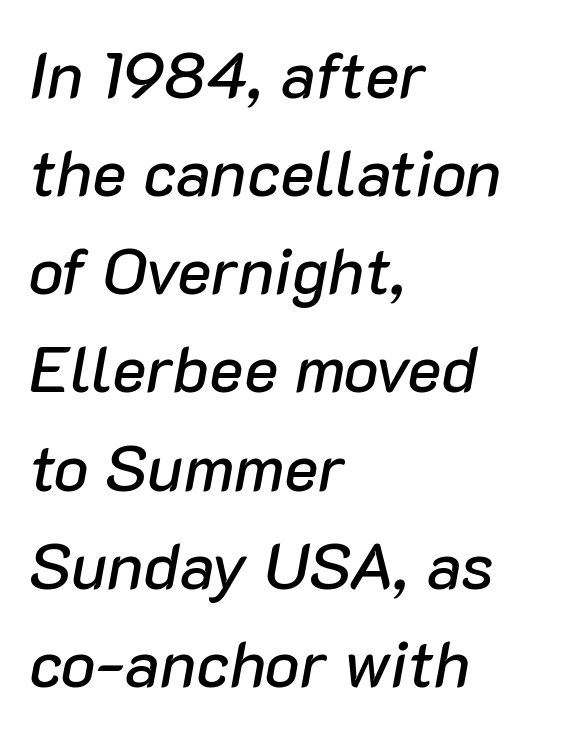
{"italic": "yes", "lean": "right", "slant_degrees": 10, "width": "normal", "stroke_contrast": "low", "x_height": "medium", "monospaced": "no", "underline": "no", "align": "left", "line_spacing": "normal", "line_spacing_ratio": 1.51, "letter_spacing": "normal", "letter_spacing_em": 0.0, "glyph_px": 65}
